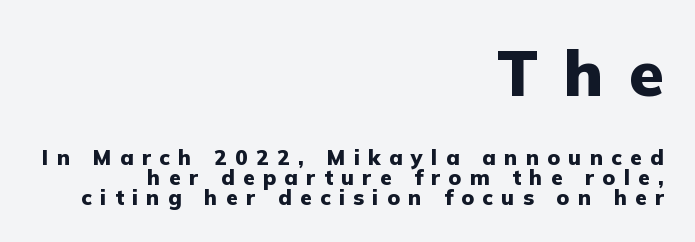
The image shows 64 px heavy sans-serif type, upright; set right-aligned, tight line spacing (0.95x), unusually wide letter spacing (+0.4 em), not underlined; the first (top) block is 3.05x larger; low stroke contrast and a medium x-height.
